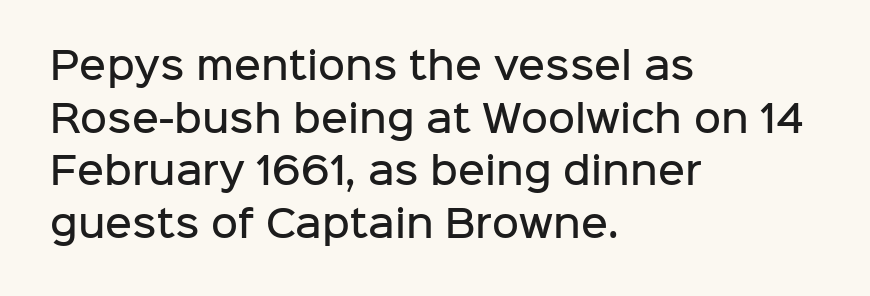
Q: Is the text bold? A: Semi-bold.
Q: Is the text italic (slanted)? A: No, it is upright.
Q: Is the typeface a serif or a sans-serif typeface? A: Sans-serif.
Q: Is the text underlined? A: No.
Q: How is the paragraph aligned? A: Left-aligned.
Q: Is the spacing between letters normal or unusually wide? A: Normal.
Q: Is the spacing between lines tight, normal or loose? A: Normal.
Q: Width (condensed, normal, or wide)? A: Normal.
Q: Stroke contrast? A: Low.
Q: x-height? A: Medium.
Q: Monospaced? A: No.
